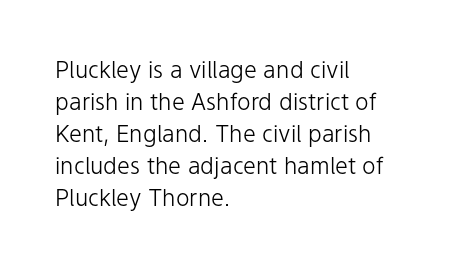
Caption: standard tracking, unaltered. Does the leading feel generous? No, just average. The lines are quadded left. Check the space under the baseline: it is left empty.
